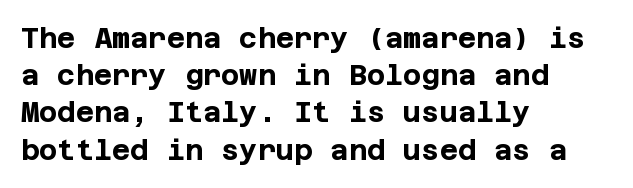
The zone under the glyphs is completely vacant. Regular leading. This rendering employs a face without finishing strokes, i.e., a sans-serif. Inter-character spacing is left at the font's built-in metrics. Alignment: flush left. Tall strokes in this sample are plumb rather than angled.
